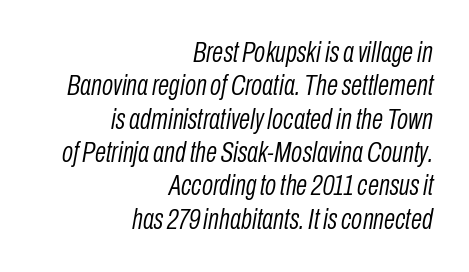
{"italic": "yes", "lean": "right", "slant_degrees": 10, "bold": "no", "weight": "light", "width": "condensed", "stroke_contrast": "low", "x_height": "medium", "monospaced": "no", "underline": "no", "align": "right", "line_spacing": "tight", "line_spacing_ratio": 1.15, "letter_spacing": "normal", "letter_spacing_em": 0.0, "glyph_px": 29}
